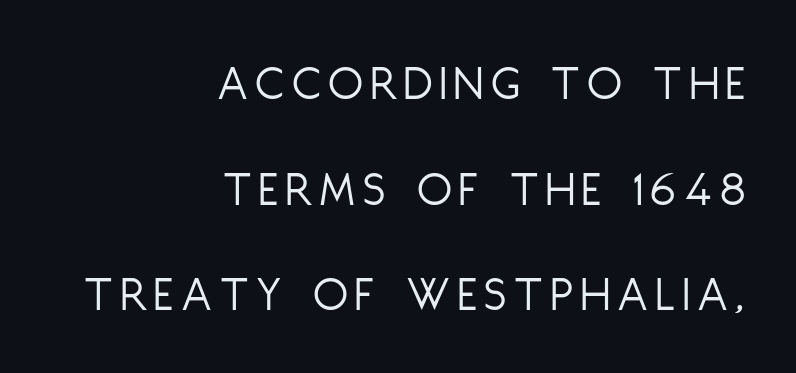
The image shows 51 px light, condensed sans-serif type, upright; set right-aligned, loose line spacing (2.07x), not underlined; low stroke contrast and a large x-height.
